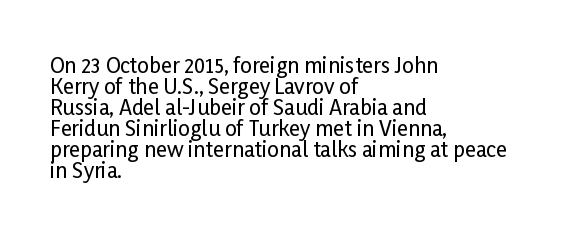
Q: Is the text italic (slanted)? A: No, it is upright.
Q: Is the text underlined? A: No.
Q: How is the paragraph aligned? A: Left-aligned.
Q: Is the spacing between letters normal or unusually wide? A: Normal.
Q: Is the spacing between lines tight, normal or loose? A: Tight.
